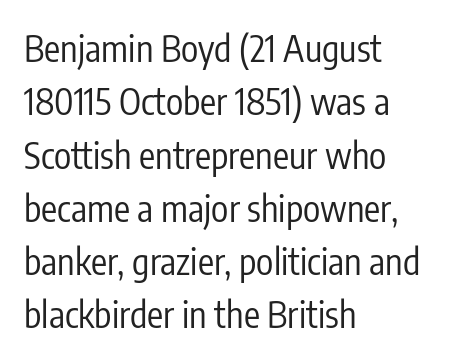
{"serif": "no", "italic": "no", "bold": "no", "weight": "regular", "width": "condensed", "stroke_contrast": "low", "x_height": "medium", "monospaced": "no", "underline": "no", "align": "left", "line_spacing": "normal", "line_spacing_ratio": 1.48, "letter_spacing": "normal", "letter_spacing_em": 0.0, "glyph_px": 36}
